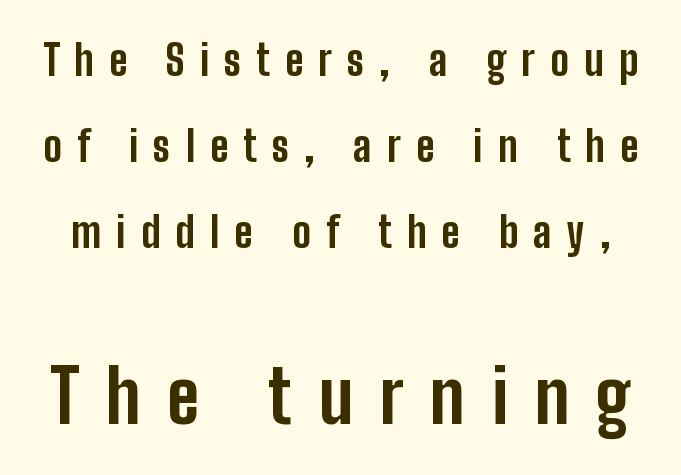
The image shows 74 px bold, condensed sans-serif type, upright; set loose line spacing (2.05x), unusually wide letter spacing (+0.36 em), not underlined; the second (bottom) block is 1.76x larger; low stroke contrast and a medium x-height.
